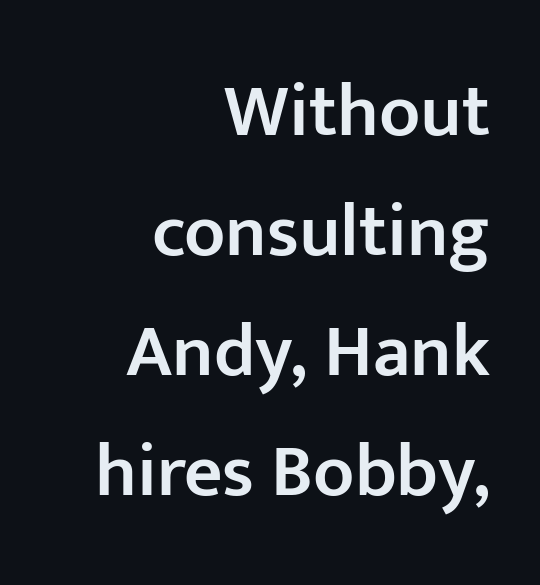
{"serif": "no", "italic": "no", "bold": "semi", "weight": "semibold", "width": "normal", "stroke_contrast": "low", "x_height": "medium", "monospaced": "no", "underline": "no", "align": "right", "line_spacing": "normal", "line_spacing_ratio": 1.6, "letter_spacing": "normal", "letter_spacing_em": 0.0, "glyph_px": 75}
